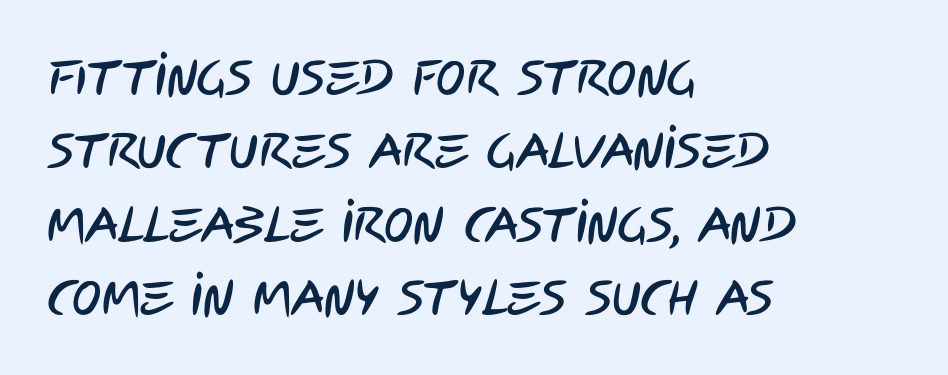
{"serif": "no", "width": "condensed", "stroke_contrast": "low", "x_height": "large", "monospaced": "no", "underline": "no", "align": "left", "line_spacing": "normal", "line_spacing_ratio": 1.5, "letter_spacing": "normal", "letter_spacing_em": 0.0, "glyph_px": 49}
